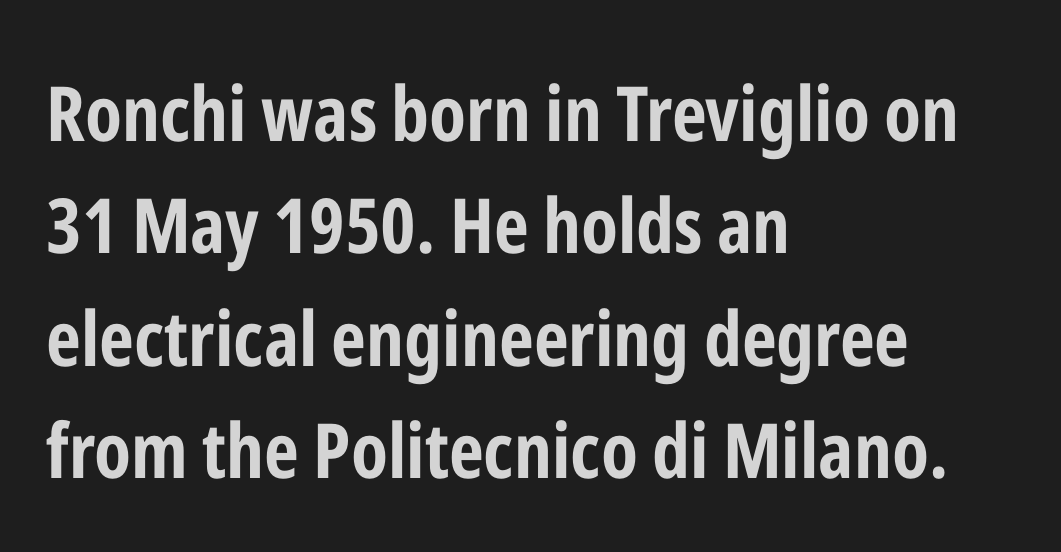
The image shows 76 px bold, condensed sans-serif type, upright; set left-aligned, normal line spacing (1.48x), normal letter spacing, not underlined; low stroke contrast and a medium x-height.
